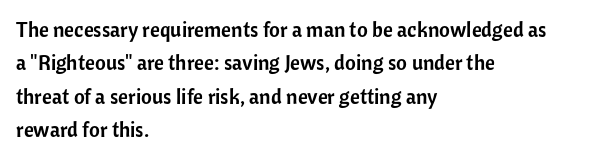
The image shows 21 px text type, upright; set left-aligned, normal line spacing (1.59x), normal letter spacing, not underlined.
